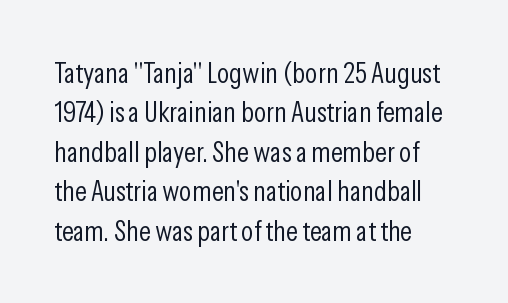
{"serif": "no", "italic": "no", "bold": "no", "weight": "light", "width": "condensed", "stroke_contrast": "low", "x_height": "medium", "monospaced": "no", "underline": "no", "align": "left", "line_spacing": "normal", "line_spacing_ratio": 1.36, "letter_spacing": "normal", "letter_spacing_em": 0.0, "glyph_px": 29}
